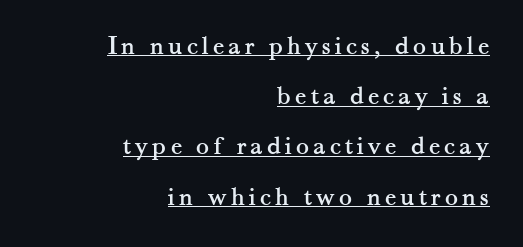
Line ends are locked; line starts wander. The typography opts for an upright posture over an oblique one. These characters rest on top of a visible drawn line.
